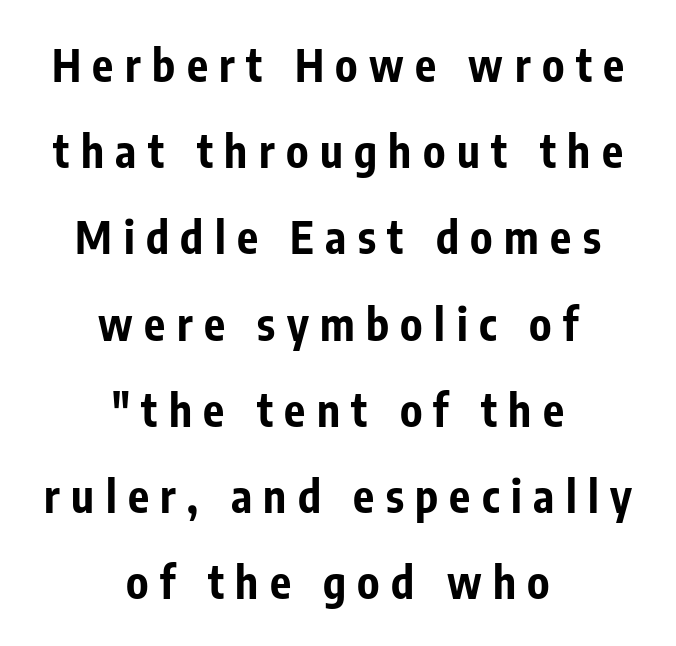
{"serif": "no", "italic": "no", "bold": "yes", "weight": "bold", "width": "condensed", "stroke_contrast": "low", "x_height": "medium", "monospaced": "no", "underline": "no", "align": "center", "line_spacing": "loose", "line_spacing_ratio": 1.96, "letter_spacing": "wide", "letter_spacing_em": 0.26, "glyph_px": 44}
